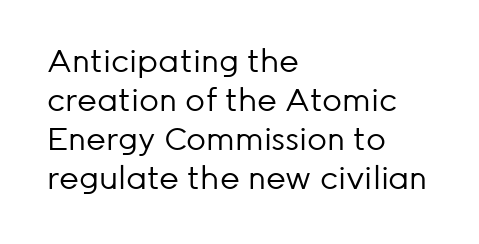
The image shows 31 px regular-weight sans-serif type, upright; set left-aligned, normal line spacing (1.26x), normal letter spacing, not underlined; low stroke contrast and a medium x-height.
